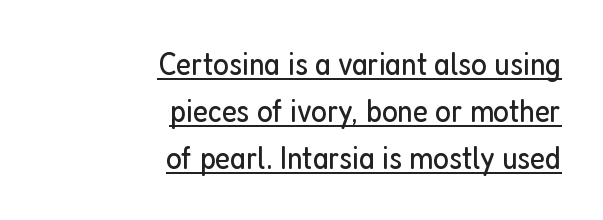
The specimen includes a rule beneath the text block's lines. Look at the bottom of the vertical strokes: they stop flat, with no serifs. Looks like regular typesetting: each glyph gets only the width it needs. One glance says typical: line gaps are just what's usual.
